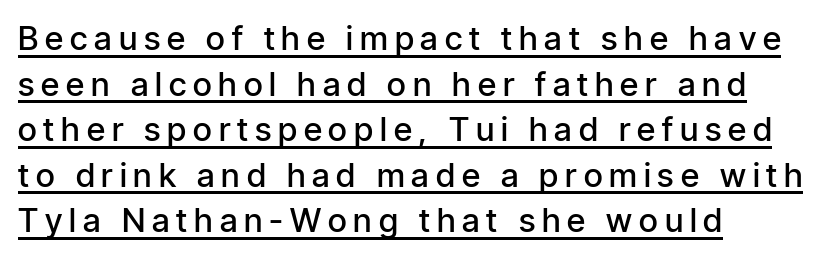
Q: Is the text bold? A: Semi-bold.
Q: Is the text italic (slanted)? A: No, it is upright.
Q: Is the typeface a serif or a sans-serif typeface? A: Sans-serif.
Q: Is the text underlined? A: Yes.
Q: How is the paragraph aligned? A: Left-aligned.
Q: Is the spacing between letters normal or unusually wide? A: Unusually wide.
Q: Is the spacing between lines tight, normal or loose? A: Normal.
Q: Width (condensed, normal, or wide)? A: Condensed.
Q: Stroke contrast? A: Low.
Q: x-height? A: Medium.
Q: Monospaced? A: No.
